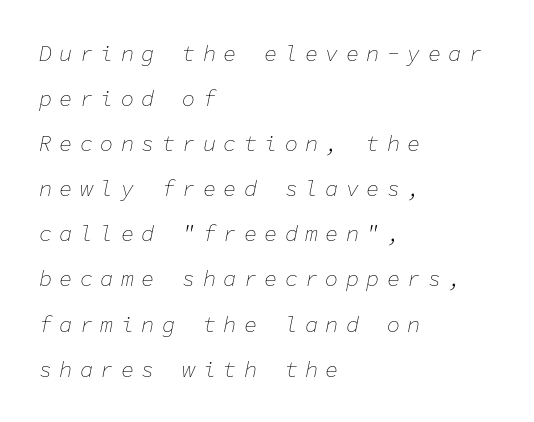
Q: Is the text bold? A: No.
Q: Is the text italic (slanted)? A: Yes, it leans right by about 11 degrees.
Q: Is the text underlined? A: No.
Q: How is the paragraph aligned? A: Left-aligned.
Q: Is the spacing between letters normal or unusually wide? A: Unusually wide.
Q: Is the spacing between lines tight, normal or loose? A: Loose.
